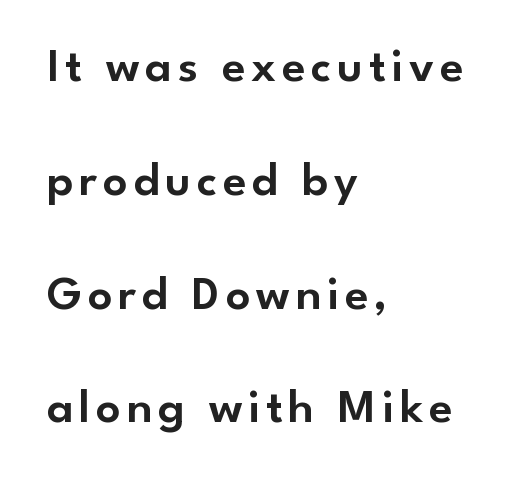
The image shows 48 px sans-serif type, upright; set left-aligned, loose line spacing (2.37x), not underlined; low stroke contrast and a small x-height.
